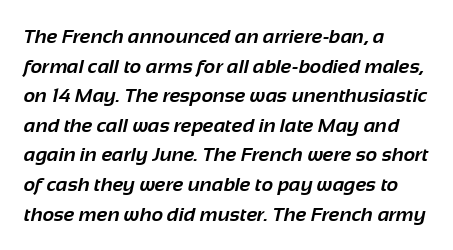
The lines are quadded left. The space beneath each line is pristine and unruled. The passage shown is emphatically bold. Successive baselines arrive at the customary interval. This sample uses plain, unmodified letter spacing.
